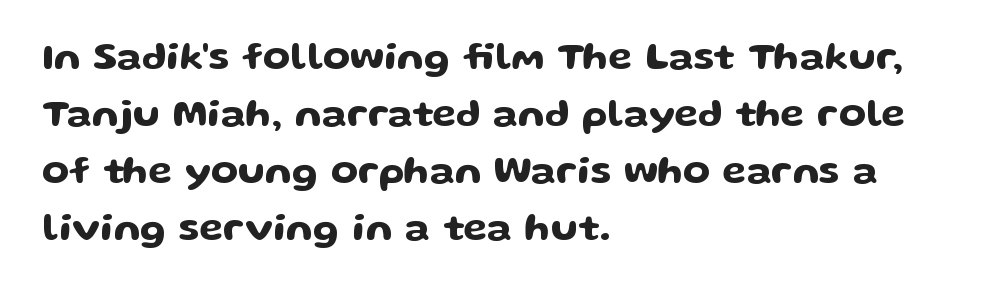
The image shows 39 px wide sans-serif type, upright; set left-aligned, normal line spacing (1.46x), normal letter spacing, not underlined; low stroke contrast and a medium x-height.
